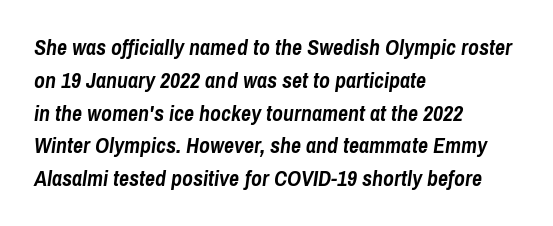
Nothing unusual about the tracking: characters are spaced as the font intends. The axis of the letterforms is tilted away from vertical. A student would call this left alignment; a typographer would say flush left, rag right. Unmarked baselines from the first word to the last.
